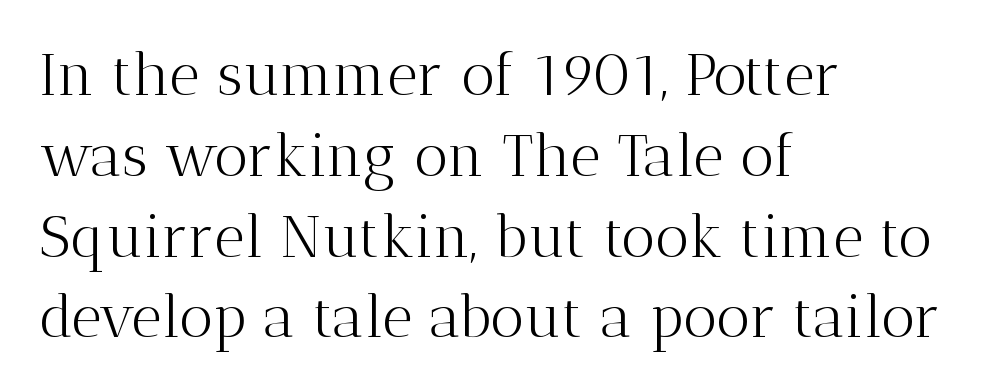
Unmarked baselines from the first word to the last. These lines are rendered in a variable-pitch font. The weight tops out at a normal text grade. Alignment: flush left. The glyphs in this specimen are seriffed.
